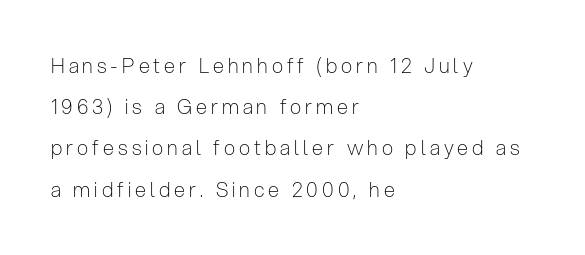
The image shows 20 px text type, upright; set left-aligned, loose line spacing (2.06x), unusually wide letter spacing (+0.2 em), not underlined.
